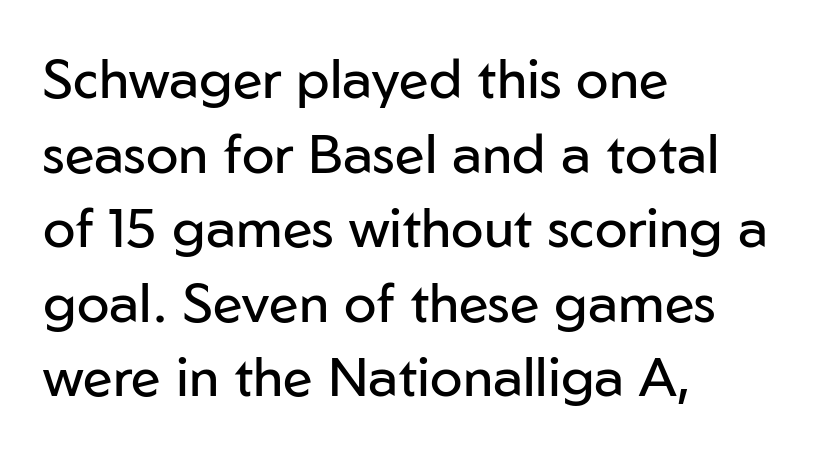
The image shows 54 px regular-weight sans-serif type, upright; set left-aligned, normal line spacing (1.38x), normal letter spacing, not underlined; low stroke contrast and a medium x-height.
